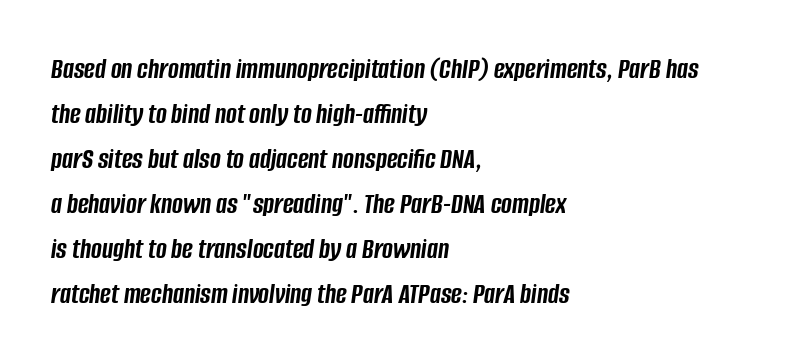
Heft: maximum for text — a bold. The specimen omits any rule beneath the text block's lines. These lines sit exactly where default settings would place them. What stands out about the letter spacing? Nothing — it is the standard amount. You could not count columns in this text — the font is proportionally spaced.
